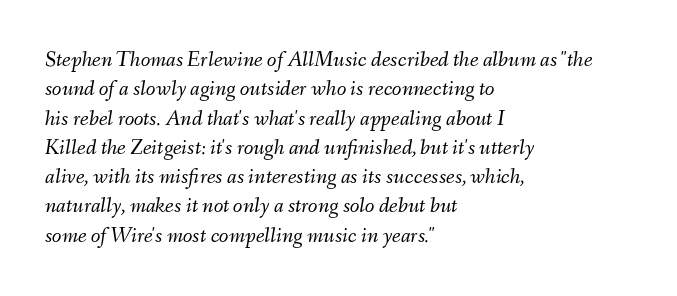
The image shows 22 px text type, italic (leaning right); set left-aligned, normal line spacing (1.33x), normal letter spacing, not underlined.
